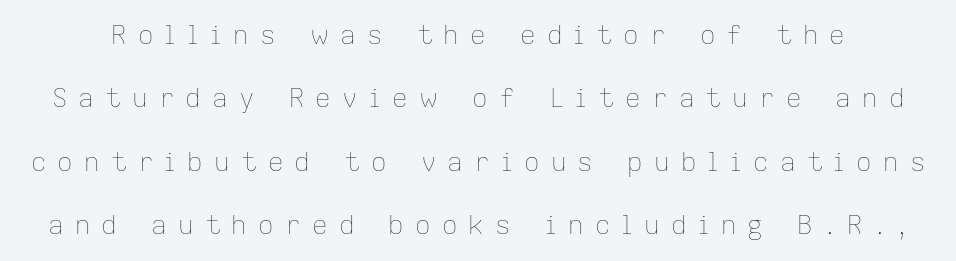
The image shows 26 px text type, upright; set loose line spacing (2.44x), unusually wide letter spacing (+0.43 em), not underlined.
